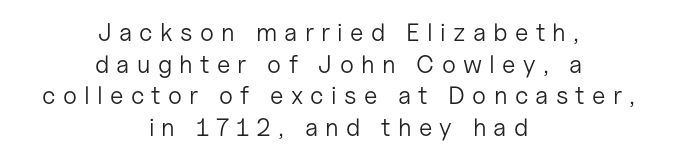
{"italic": "no", "bold": "no", "underline": "no", "align": "center", "line_spacing": "normal", "line_spacing_ratio": 1.27, "letter_spacing": "wide", "letter_spacing_em": 0.29, "glyph_px": 25}
